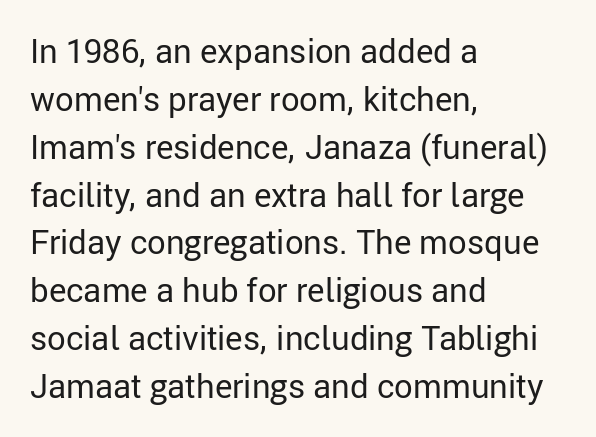
{"serif": "no", "italic": "no", "bold": "no", "weight": "regular", "width": "normal", "stroke_contrast": "low", "x_height": "medium", "monospaced": "no", "underline": "no", "align": "left", "line_spacing": "normal", "line_spacing_ratio": 1.45, "letter_spacing": "normal", "letter_spacing_em": 0.0, "glyph_px": 33}
